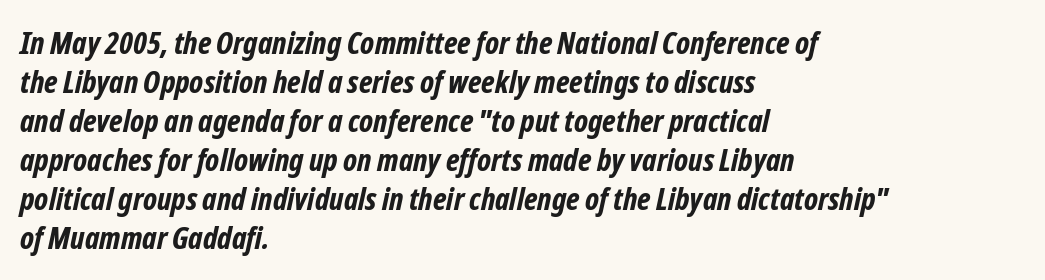
Q: Is the text bold? A: Yes.
Q: Is the typeface a serif or a sans-serif typeface? A: Sans-serif.
Q: Is the text underlined? A: No.
Q: How is the paragraph aligned? A: Left-aligned.
Q: Is the spacing between letters normal or unusually wide? A: Normal.
Q: Is the spacing between lines tight, normal or loose? A: Normal.
Q: Width (condensed, normal, or wide)? A: Condensed.
Q: Stroke contrast? A: Low.
Q: x-height? A: Medium.
Q: Monospaced? A: No.
